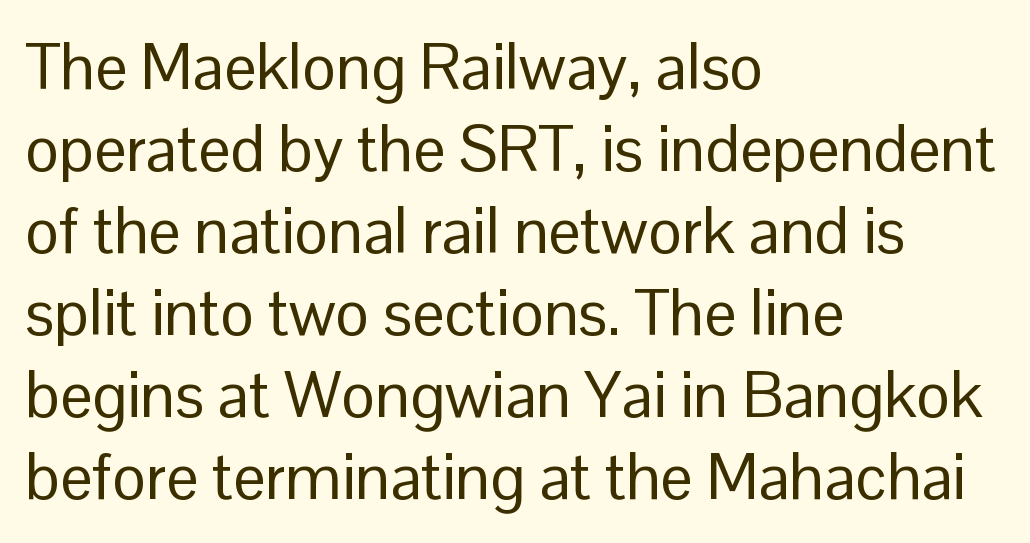
The image shows 64 px regular-weight sans-serif type, upright; set left-aligned, normal line spacing (1.28x), normal letter spacing, not underlined; low stroke contrast and a medium x-height.
